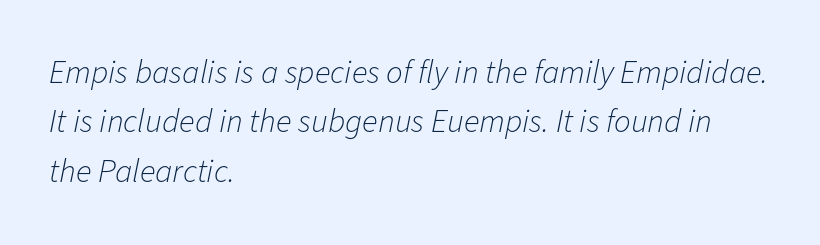
The typesetting does not lean heavy: it is not bold. Look at the tracking — it's just the regular setting, nothing added. This block has exactly the height ordinary leading produces. In CSS terms this would be text-align: left.
